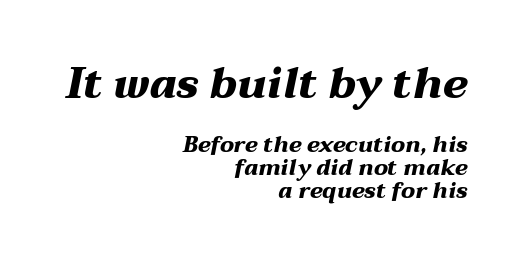
Inter-character spacing is left at the font's built-in metrics. Check the space under the baseline: it is left empty. Typesetter's note — upper block bumped up in size, lower block left smaller. The typography opts for an oblique posture over an upright one. The paragraph has a hard right edge and a soft left edge.
